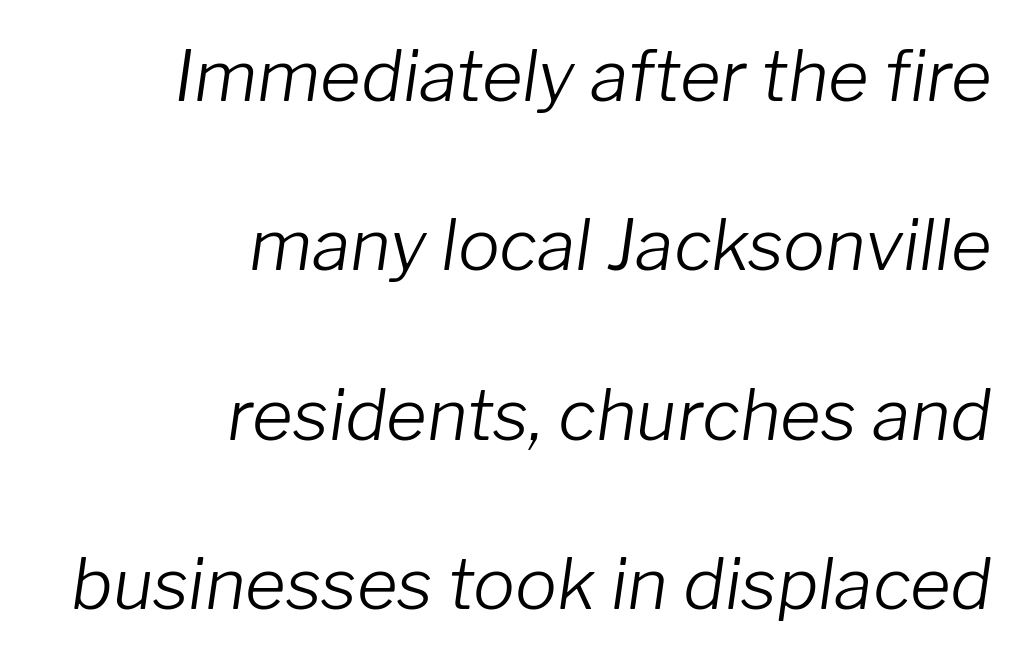
These lines are rendered in a variable-pitch font. Plain, unruled lines of type. The space between consecutive lines is lavish. Caption: multi-line text, flush right, ragged left.
